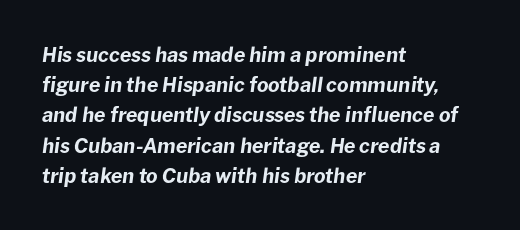
Q: Is the text bold? A: Yes.
Q: Is the text italic (slanted)? A: Yes, it leans right by about 8 degrees.
Q: Is the text underlined? A: No.
Q: How is the paragraph aligned? A: Left-aligned.
Q: Is the spacing between letters normal or unusually wide? A: Normal.
Q: Is the spacing between lines tight, normal or loose? A: Normal.
